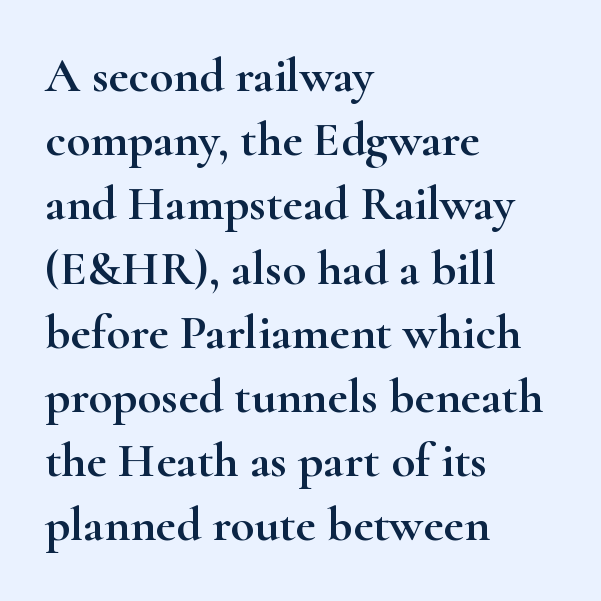
Character widths vary here, with narrow letters taking less room than wide ones. Inter-character spacing is left at the font's built-in metrics. Rendered with straight, roman letterforms. Line starts are locked; line ends wander. You can tell from the footed stems that serif type was used.
